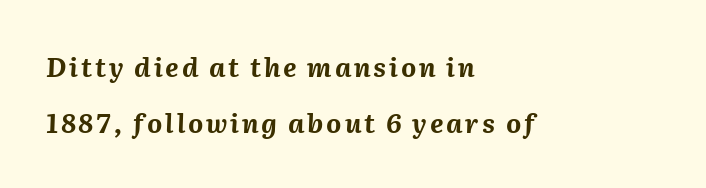
The image shows 26 px bold type, italic (leaning right); set left-aligned, loose line spacing (2.16x), not underlined.
